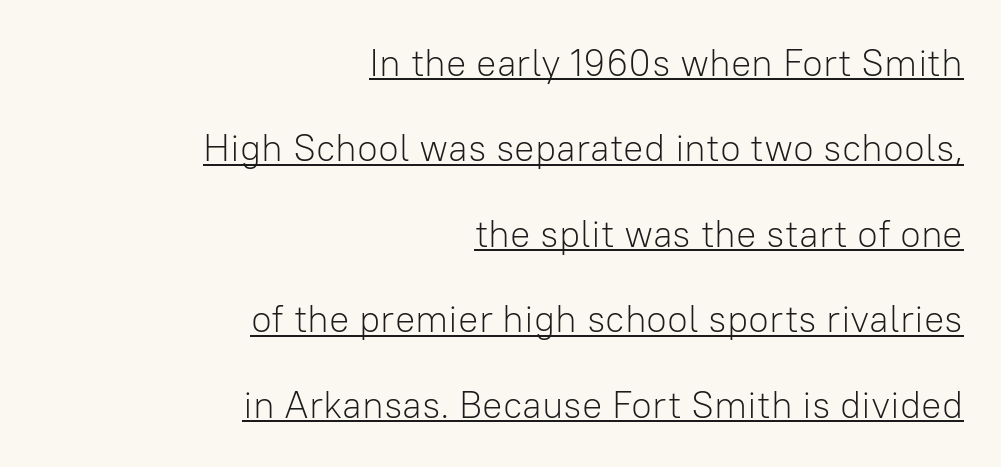
Q: Is the text bold? A: No.
Q: Is the text italic (slanted)? A: No, it is upright.
Q: Is the typeface a serif or a sans-serif typeface? A: Sans-serif.
Q: Is the text underlined? A: Yes.
Q: How is the paragraph aligned? A: Right-aligned.
Q: Is the spacing between letters normal or unusually wide? A: Normal.
Q: Is the spacing between lines tight, normal or loose? A: Loose.
Q: Width (condensed, normal, or wide)? A: Normal.
Q: Stroke contrast? A: Low.
Q: x-height? A: Medium.
Q: Monospaced? A: No.
